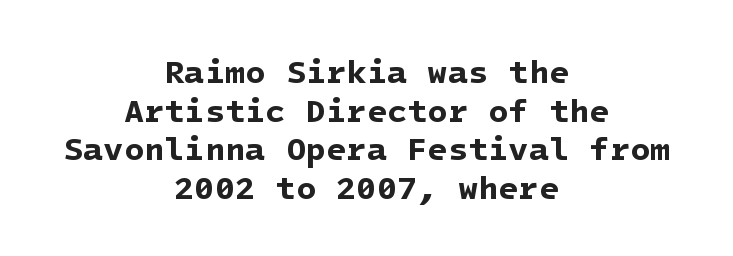
The image shows 33 px bold sans-serif type; set centered, line spacing 1.17x, normal letter spacing, not underlined; low stroke contrast and a medium x-height.
